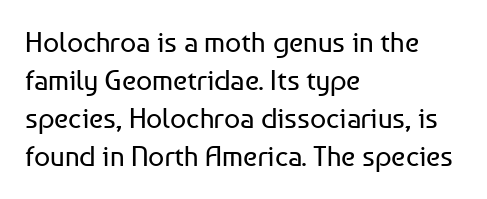
Q: Is the text bold? A: No.
Q: Is the text italic (slanted)? A: No, it is upright.
Q: Is the typeface a serif or a sans-serif typeface? A: Sans-serif.
Q: Is the text underlined? A: No.
Q: How is the paragraph aligned? A: Left-aligned.
Q: Is the spacing between letters normal or unusually wide? A: Normal.
Q: Is the spacing between lines tight, normal or loose? A: Normal.
Q: Width (condensed, normal, or wide)? A: Normal.
Q: Stroke contrast? A: Low.
Q: x-height? A: Medium.
Q: Monospaced? A: No.
